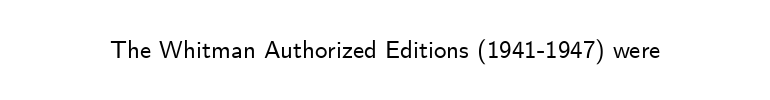
The image shows 25 px text type, upright; set normal letter spacing, not underlined.
